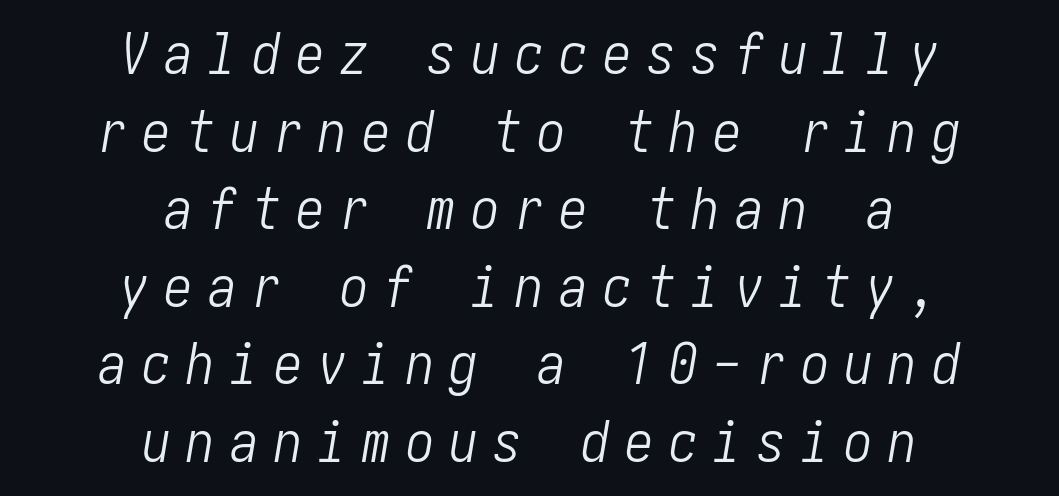
{"italic": "yes", "lean": "right", "slant_degrees": 10, "bold": "no", "weight": "light", "width": "condensed", "stroke_contrast": "low", "x_height": "medium", "underline": "no", "align": "center", "line_spacing": "normal", "line_spacing_ratio": 1.36, "letter_spacing": "wide", "letter_spacing_em": 0.27, "glyph_px": 57}
